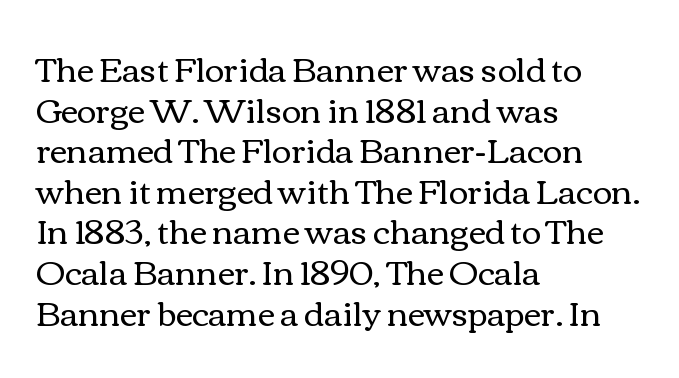
Each letter keeps its own natural width here, so spacing adapts to shape. The letters look calm and open, with moderate or lighter stems. Words float on clear page, feet unadorned. In terms of posture, this sample is upright. Layout note: lines flush left.
